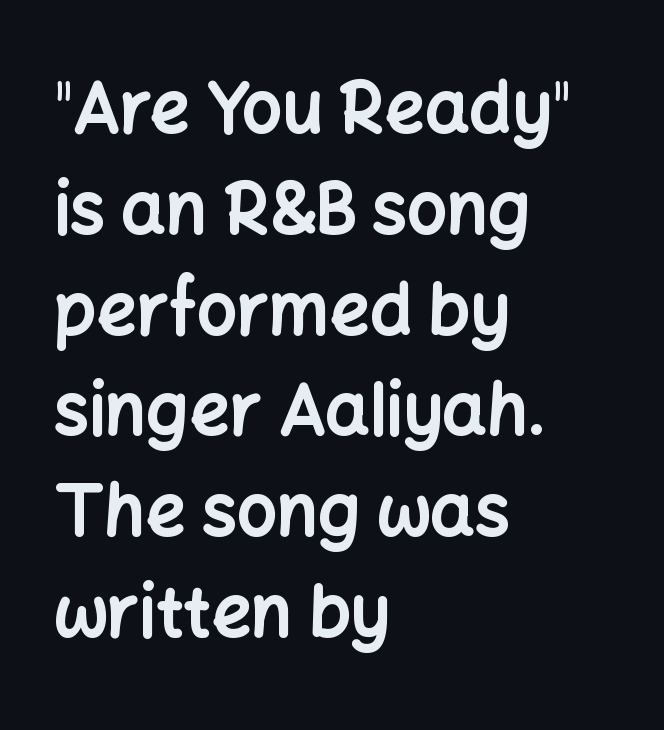
The image shows 70 px bold sans-serif type, upright; set left-aligned, normal line spacing (1.44x), normal letter spacing, not underlined; low stroke contrast and a medium x-height.
